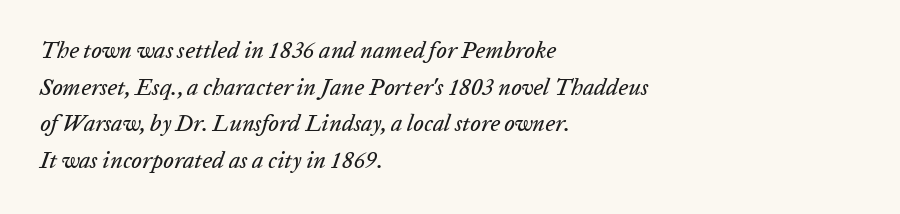
{"italic": "yes", "lean": "right", "slant_degrees": 20, "underline": "no", "align": "left", "line_spacing": "normal", "line_spacing_ratio": 1.59, "letter_spacing": "normal", "letter_spacing_em": 0.0, "glyph_px": 23}
